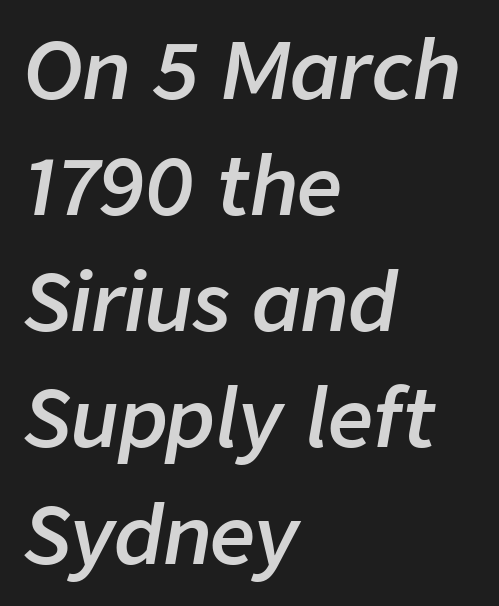
The image shows 79 px semibold type, italic (leaning right); set left-aligned, normal line spacing (1.47x), normal letter spacing, not underlined; low stroke contrast and a medium x-height.
